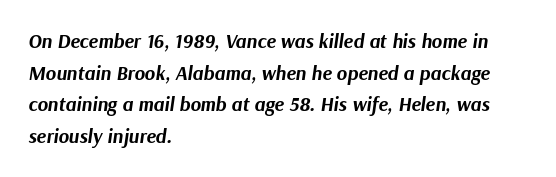
Q: Is the text bold? A: Yes.
Q: Is the text italic (slanted)? A: Yes, it leans right by about 9 degrees.
Q: Is the text underlined? A: No.
Q: How is the paragraph aligned? A: Left-aligned.
Q: Is the spacing between letters normal or unusually wide? A: Normal.
Q: Is the spacing between lines tight, normal or loose? A: Normal.
